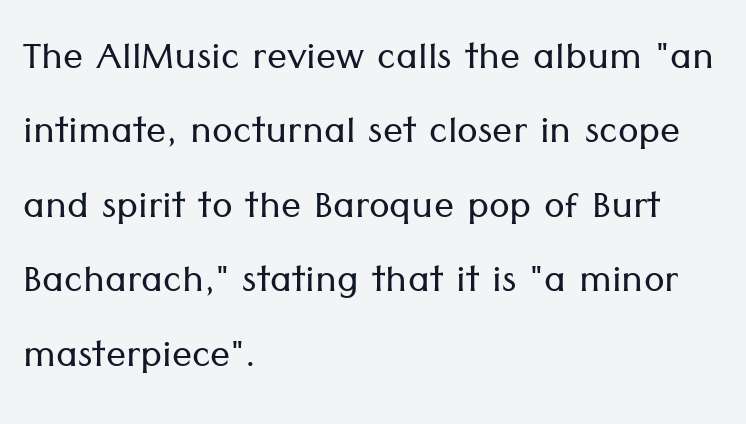
Q: Is the text bold? A: No.
Q: Is the text italic (slanted)? A: No, it is upright.
Q: Is the typeface a serif or a sans-serif typeface? A: Sans-serif.
Q: Is the text underlined? A: No.
Q: How is the paragraph aligned? A: Left-aligned.
Q: Is the spacing between letters normal or unusually wide? A: Normal.
Q: Is the spacing between lines tight, normal or loose? A: Normal.
Q: Width (condensed, normal, or wide)? A: Normal.
Q: Stroke contrast? A: Low.
Q: x-height? A: Medium.
Q: Monospaced? A: No.
